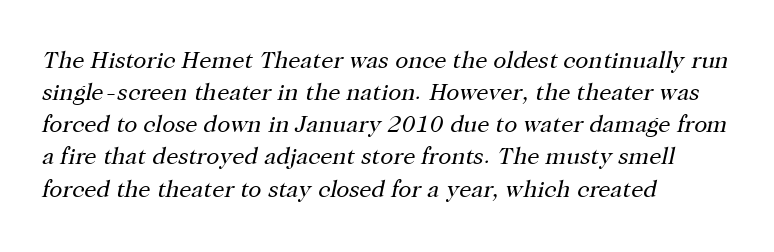
Q: Is the text bold? A: No.
Q: Is the text italic (slanted)? A: Yes, it leans right by about 12 degrees.
Q: Is the text underlined? A: No.
Q: How is the paragraph aligned? A: Left-aligned.
Q: Is the spacing between letters normal or unusually wide? A: Normal.
Q: Is the spacing between lines tight, normal or loose? A: Normal.
